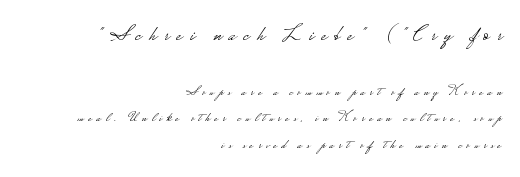
Does the leading feel generous? Absolutely, it's lavish. The rendering anchors every line to the right-hand side. Rule under the text: the space is simply empty. The upper block of text is set noticeably larger than the block beneath it. Words appear elongated and porous because spacing is wide.
